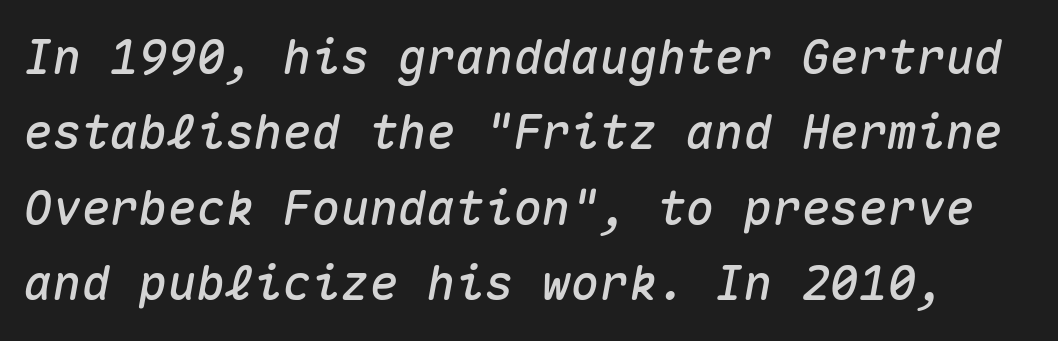
{"italic": "yes", "lean": "right", "slant_degrees": 10, "width": "normal", "stroke_contrast": "medium", "x_height": "medium", "monospaced": "yes", "underline": "no", "line_spacing": "normal", "line_spacing_ratio": 1.57, "letter_spacing": "normal", "letter_spacing_em": 0.0, "glyph_px": 48}
